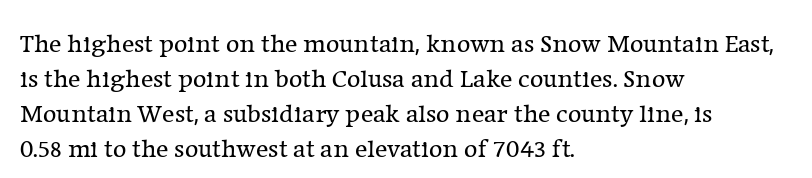
{"italic": "no", "bold": "no", "underline": "no", "align": "left", "line_spacing": "normal", "line_spacing_ratio": 1.35, "letter_spacing": "normal", "letter_spacing_em": 0.0, "glyph_px": 26}
